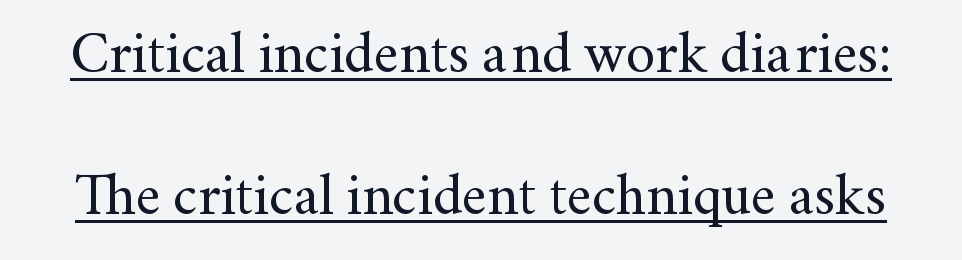
The image shows 58 px regular-weight serif type, upright; set loose line spacing (2.45x), normal letter spacing, underlined; medium stroke contrast and a small x-height.
